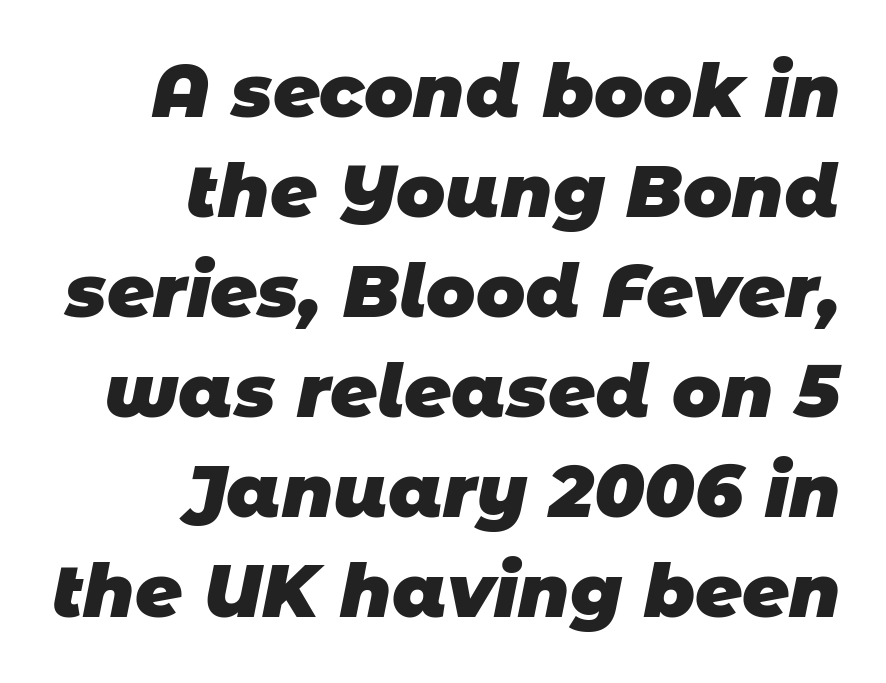
Q: Is the text bold? A: Yes.
Q: Is the typeface a serif or a sans-serif typeface? A: Sans-serif.
Q: Is the text underlined? A: No.
Q: How is the paragraph aligned? A: Right-aligned.
Q: Is the spacing between letters normal or unusually wide? A: Normal.
Q: Is the spacing between lines tight, normal or loose? A: Normal.
Q: Width (condensed, normal, or wide)? A: Normal.
Q: Stroke contrast? A: Low.
Q: x-height? A: Large.
Q: Monospaced? A: No.
